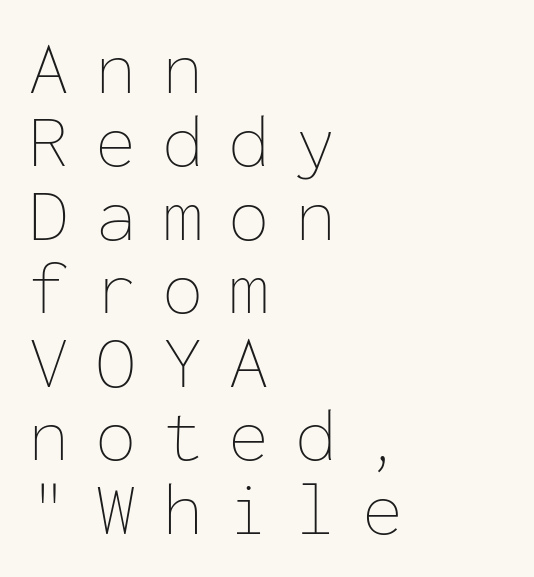
Q: Is the text bold? A: No.
Q: Is the text italic (slanted)? A: No, it is upright.
Q: Is the text underlined? A: No.
Q: How is the paragraph aligned? A: Left-aligned.
Q: Is the spacing between letters normal or unusually wide? A: Unusually wide.
Q: Is the spacing between lines tight, normal or loose? A: Tight.
Q: Width (condensed, normal, or wide)? A: Normal.
Q: Stroke contrast? A: Low.
Q: x-height? A: Medium.
Q: Monospaced? A: Yes.
